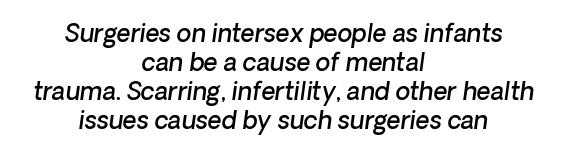
The area under the type is left untouched. Characters follow at the spacing the type designer built in. Set as a demibold, roughly 600 on the weight scale. Each line is balanced around a shared central axis.
